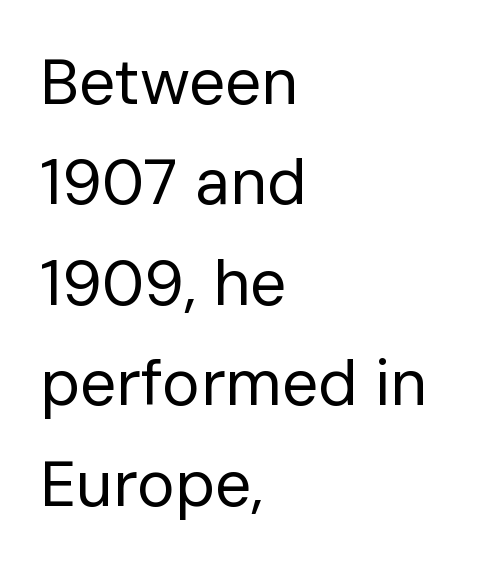
{"serif": "no", "italic": "no", "bold": "no", "weight": "regular", "width": "normal", "stroke_contrast": "low", "x_height": "medium", "monospaced": "no", "underline": "no", "align": "left", "line_spacing": "normal", "line_spacing_ratio": 1.57, "letter_spacing": "normal", "letter_spacing_em": 0.0, "glyph_px": 64}
